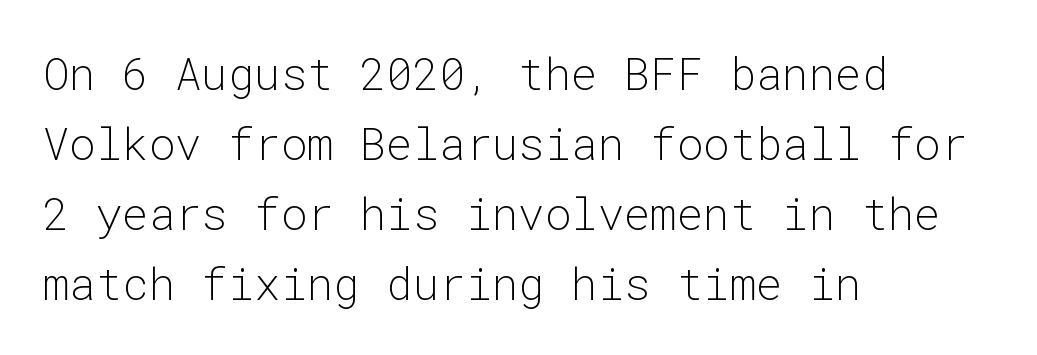
Q: Is the text bold? A: No.
Q: Is the text italic (slanted)? A: No, it is upright.
Q: Is the typeface a serif or a sans-serif typeface? A: Sans-serif.
Q: Is the text underlined? A: No.
Q: How is the paragraph aligned? A: Left-aligned.
Q: Is the spacing between letters normal or unusually wide? A: Normal.
Q: Is the spacing between lines tight, normal or loose? A: Normal.
Q: Width (condensed, normal, or wide)? A: Normal.
Q: Stroke contrast? A: Low.
Q: x-height? A: Medium.
Q: Monospaced? A: Yes.
